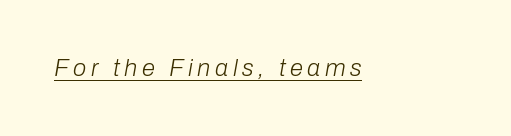
The image shows 24 px text type, italic (leaning right); set underlined.
